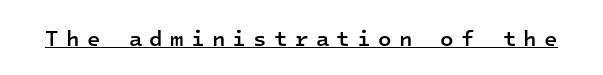
A typographer would call this underscored text. What stands out about the letter spacing? Its width — letters are far apart. The rendering uses a semibold face; strokes are thickened but not to full bold. No italicization has been applied; the sample stays upright.
